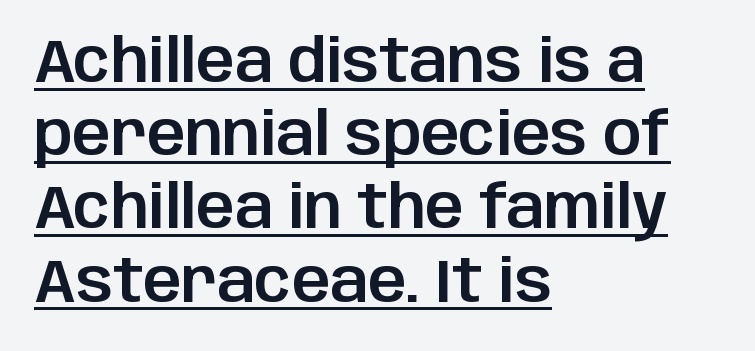
The image shows 60 px sans-serif type, upright; set left-aligned, line spacing 1.22x, normal letter spacing, underlined; low stroke contrast and a large x-height.
